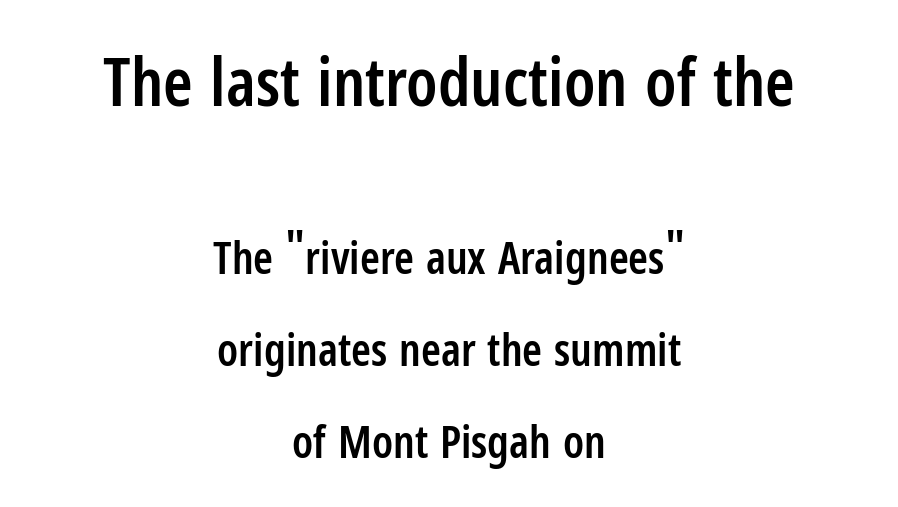
Q: Is the text bold? A: Semi-bold.
Q: Is the text italic (slanted)? A: No, it is upright.
Q: Is the typeface a serif or a sans-serif typeface? A: Sans-serif.
Q: Is the text underlined? A: No.
Q: How is the paragraph aligned? A: Centered.
Q: Is the spacing between letters normal or unusually wide? A: Normal.
Q: Is the spacing between lines tight, normal or loose? A: Loose.
Q: Which block of text is set in a larger size, the first (top) or the second (bottom)? A: The first (top) one.
Q: Width (condensed, normal, or wide)? A: Condensed.
Q: Stroke contrast? A: Low.
Q: x-height? A: Medium.
Q: Monospaced? A: No.
